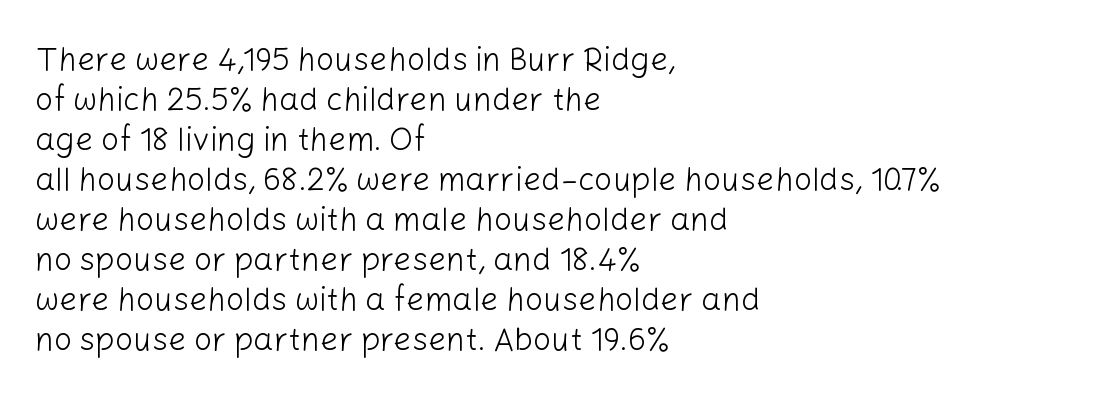
Typeset ragged right — the left edge is the straight one. To sum up the face: it is a sans, with no serifs. Is there much room between lines? A standard amount, neither cramped nor airy. Note the varied advance widths — an 'i' is clearly narrower than an 'm'. The zone under the glyphs is completely vacant.
